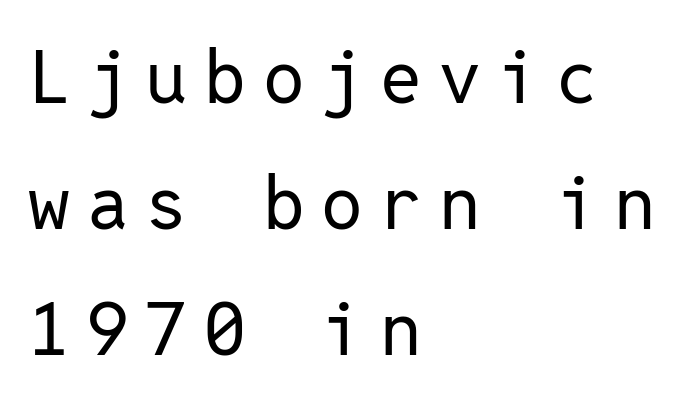
The image shows 74 px regular-weight sans-serif type, upright, monospaced; set left-aligned, normal line spacing (1.7x), unusually wide letter spacing (+0.23 em), not underlined; low stroke contrast and a medium x-height.
